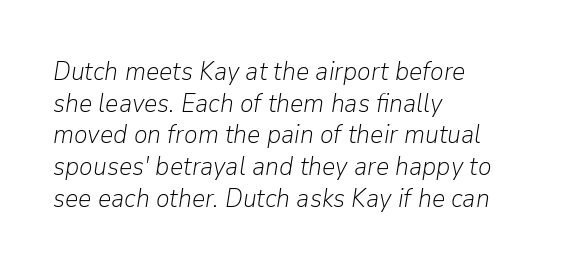
{"italic": "yes", "lean": "right", "slant_degrees": 9, "bold": "no", "underline": "no", "align": "left", "line_spacing_ratio": 1.22, "letter_spacing": "normal", "letter_spacing_em": 0.0, "glyph_px": 26}
